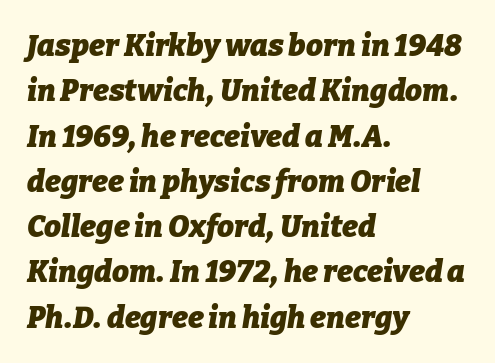
Has an underline been added? It has not. Rendered with sloped, italic letterforms. These lines keep a tight, regular rhythm from letter to letter. Line beginnings align vertically; line endings do not. This block has exactly the height ordinary leading produces. Its strokes are broad and dark, the hallmark of bold type.
